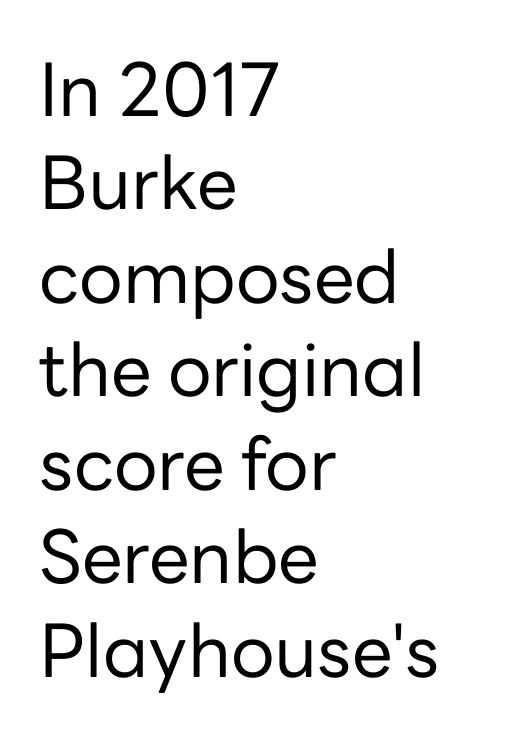
The image shows 73 px regular-weight sans-serif type, upright; set left-aligned, normal line spacing (1.28x), normal letter spacing, not underlined; low stroke contrast and a medium x-height.
